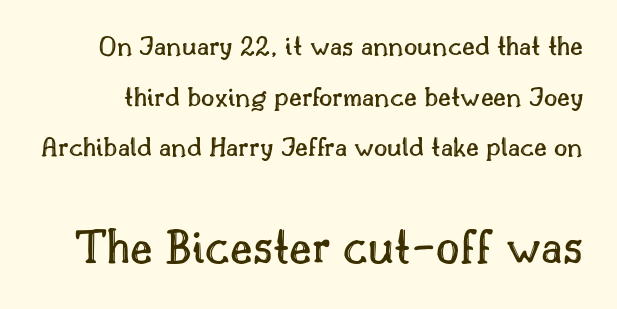
The area under the type is left untouched. In terms of letterspacing, this is plain default setting. Here the designer chose a conventional face with non-uniform glyph widths. The rendering enlarges the type as you move from the upper chunk to the lower. This is the regular roman posture of the typeface.
